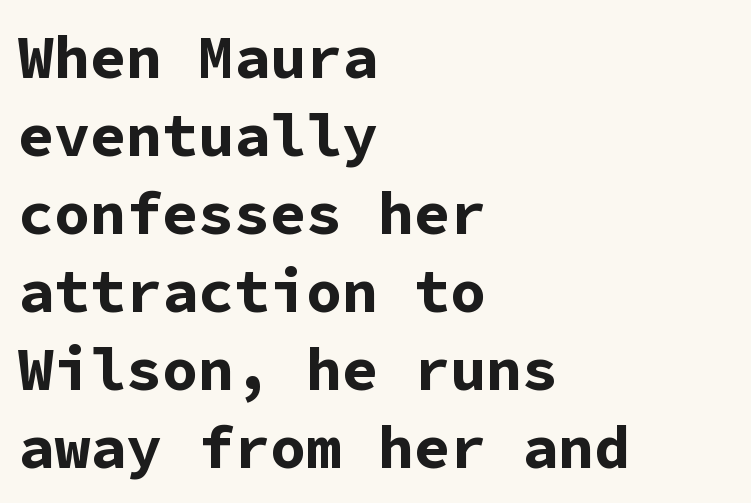
{"serif": "no", "italic": "no", "bold": "yes", "weight": "bold", "width": "normal", "stroke_contrast": "low", "x_height": "medium", "monospaced": "yes", "underline": "no", "align": "left", "line_spacing": "normal", "line_spacing_ratio": 1.3, "letter_spacing": "normal", "letter_spacing_em": 0.0, "glyph_px": 60}
